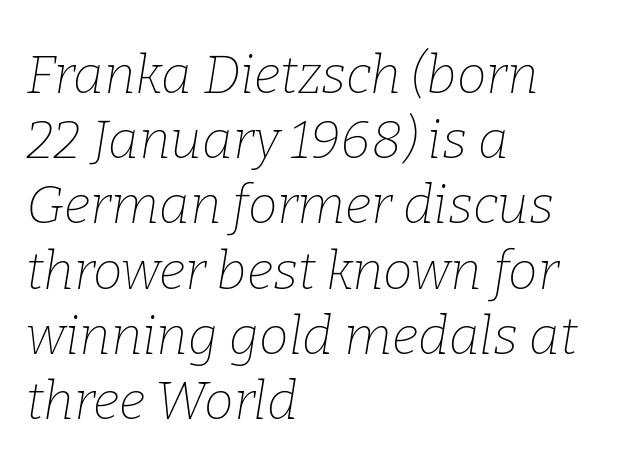
The image shows 53 px thin serif type, italic (leaning right); set left-aligned, line spacing 1.23x, normal letter spacing, not underlined; low stroke contrast and a medium x-height.
